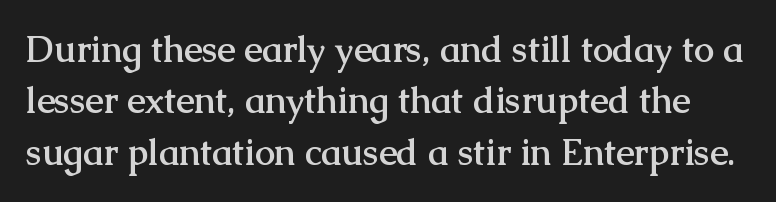
Q: Is the text bold? A: Yes.
Q: Is the text italic (slanted)? A: No, it is upright.
Q: Is the typeface a serif or a sans-serif typeface? A: Serif.
Q: Is the text underlined? A: No.
Q: Is the spacing between letters normal or unusually wide? A: Normal.
Q: Is the spacing between lines tight, normal or loose? A: Normal.
Q: Width (condensed, normal, or wide)? A: Normal.
Q: Stroke contrast? A: Medium.
Q: x-height? A: Medium.
Q: Monospaced? A: No.
